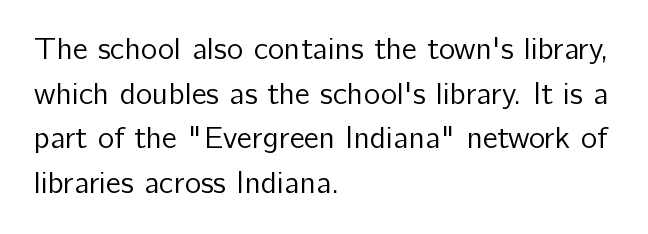
{"serif": "no", "italic": "no", "bold": "no", "weight": "regular", "width": "normal", "stroke_contrast": "low", "x_height": "medium", "monospaced": "no", "underline": "no", "align": "left", "line_spacing": "normal", "line_spacing_ratio": 1.44, "letter_spacing": "normal", "letter_spacing_em": 0.0, "glyph_px": 31}
